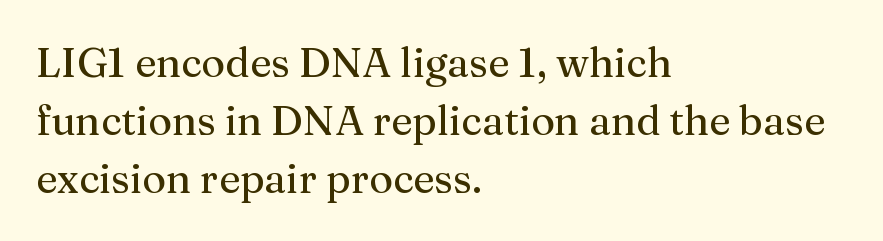
You could not count columns in this text — the font is proportionally spaced. These glyphs show unthickened strokes, regular width or finer. Whoever set this chose a conventional vertical rhythm. Posture: upright roman. The compositor pushed each line to the left boundary.
